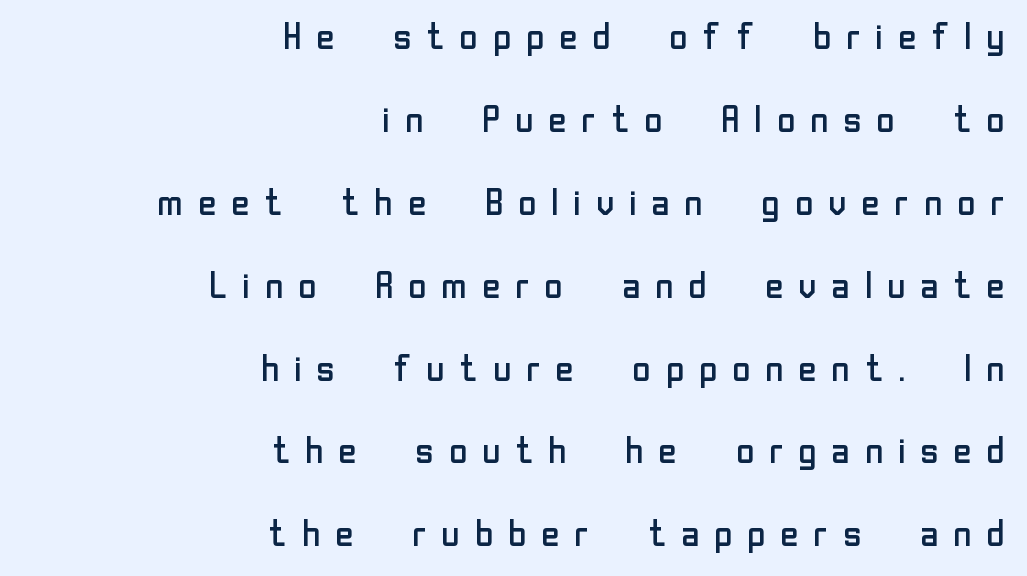
Q: Is the text bold? A: No.
Q: Is the text italic (slanted)? A: No, it is upright.
Q: Is the typeface a serif or a sans-serif typeface? A: Sans-serif.
Q: Is the text underlined? A: No.
Q: How is the paragraph aligned? A: Right-aligned.
Q: Is the spacing between letters normal or unusually wide? A: Unusually wide.
Q: Is the spacing between lines tight, normal or loose? A: Loose.
Q: Width (condensed, normal, or wide)? A: Normal.
Q: Stroke contrast? A: Low.
Q: x-height? A: Medium.
Q: Monospaced? A: No.
